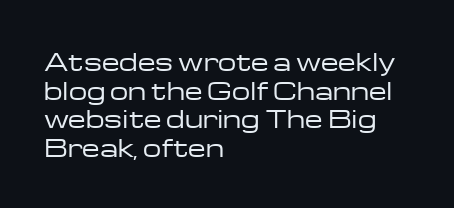
{"italic": "no", "bold": "no", "underline": "no", "align": "left", "line_spacing_ratio": 1.24, "letter_spacing": "normal", "letter_spacing_em": 0.0, "glyph_px": 23}
